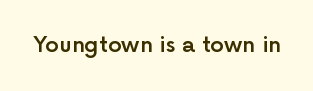
The image shows 22 px text type, upright; set normal letter spacing, not underlined.
